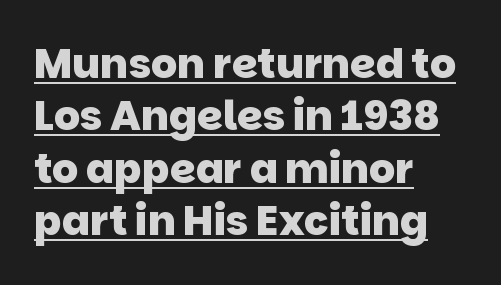
The letters are bold, with thick, heavy strokes. This is underlined copy, the kind a proofreader might mark for attention. Typeset ragged right — the left edge is the straight one. The line texture is even and compact thanks to regular tracking. What kind of face is this? One without serifs — a sans.
